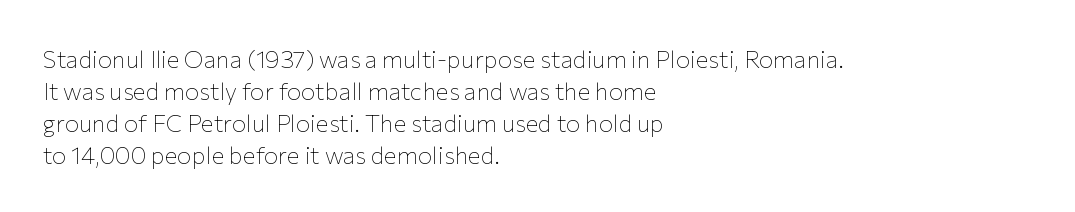
Q: Is the text bold? A: No.
Q: Is the text italic (slanted)? A: No, it is upright.
Q: Is the text underlined? A: No.
Q: How is the paragraph aligned? A: Left-aligned.
Q: Is the spacing between letters normal or unusually wide? A: Normal.
Q: Is the spacing between lines tight, normal or loose? A: Normal.
